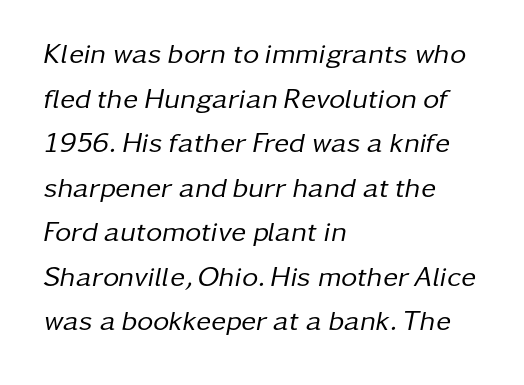
{"italic": "yes", "lean": "right", "slant_degrees": 11, "bold": "no", "weight": "regular", "width": "normal", "stroke_contrast": "low", "x_height": "medium", "monospaced": "no", "underline": "no", "align": "left", "line_spacing": "normal", "line_spacing_ratio": 1.59, "letter_spacing": "normal", "letter_spacing_em": 0.0, "glyph_px": 28}
